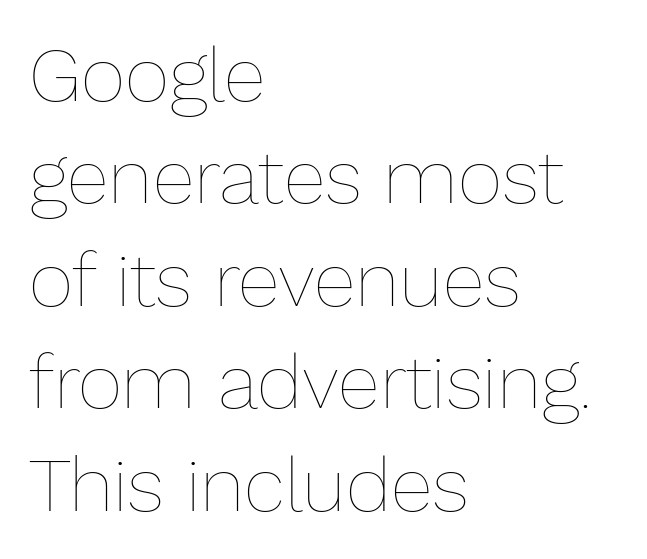
Q: Is the text bold? A: No.
Q: Is the text italic (slanted)? A: No, it is upright.
Q: Is the text underlined? A: No.
Q: How is the paragraph aligned? A: Left-aligned.
Q: Is the spacing between letters normal or unusually wide? A: Normal.
Q: Is the spacing between lines tight, normal or loose? A: Normal.
Q: Width (condensed, normal, or wide)? A: Normal.
Q: Stroke contrast? A: Low.
Q: x-height? A: Medium.
Q: Monospaced? A: No.
